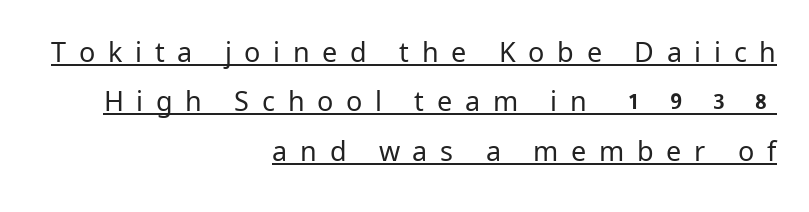
{"italic": "no", "bold": "no", "underline": "yes", "align": "right", "line_spacing_ratio": 1.83, "letter_spacing": "wide", "letter_spacing_em": 0.47, "glyph_px": 27}
